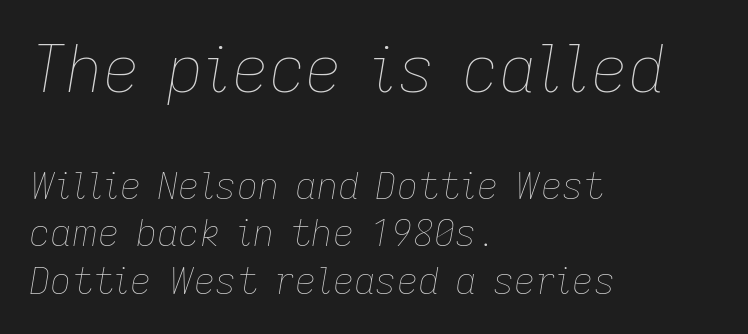
Q: Is the text bold? A: No.
Q: Is the text italic (slanted)? A: Yes, it leans right by about 9 degrees.
Q: Is the text underlined? A: No.
Q: How is the paragraph aligned? A: Left-aligned.
Q: Is the spacing between letters normal or unusually wide? A: Normal.
Q: Is the spacing between lines tight, normal or loose? A: Normal.
Q: Which block of text is set in a larger size, the first (top) or the second (bottom)? A: The first (top) one.
Q: Width (condensed, normal, or wide)? A: Normal.
Q: Stroke contrast? A: Low.
Q: x-height? A: Medium.
Q: Monospaced? A: No.
